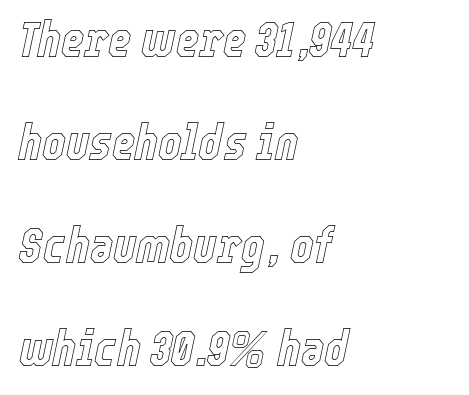
The image shows 50 px condensed type, italic (leaning right); set left-aligned, loose line spacing (2.06x), normal letter spacing, not underlined; a medium x-height.
